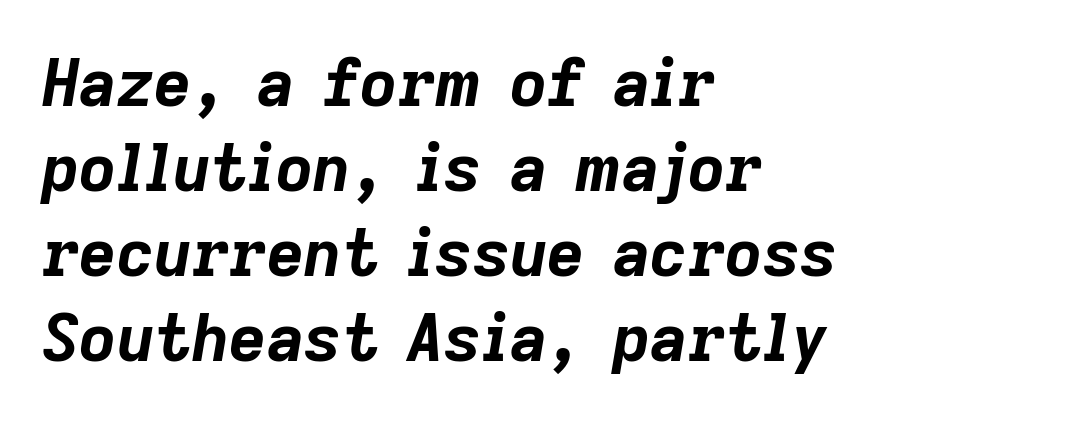
The image shows 65 px bold type, italic (leaning right); set left-aligned, normal line spacing (1.31x), normal letter spacing, not underlined; low stroke contrast and a medium x-height.
